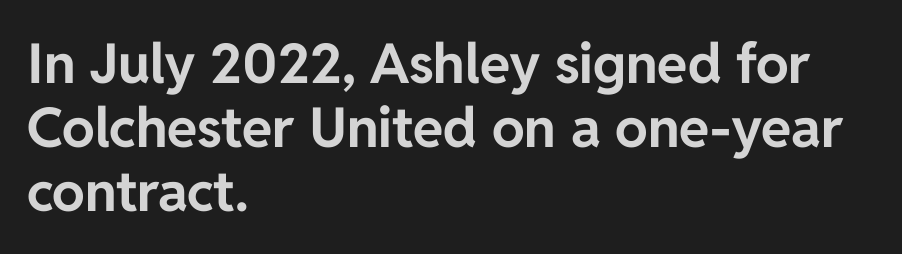
The image shows 55 px bold sans-serif type, upright; set left-aligned, line spacing 1.16x, normal letter spacing, not underlined; low stroke contrast and a medium x-height.
